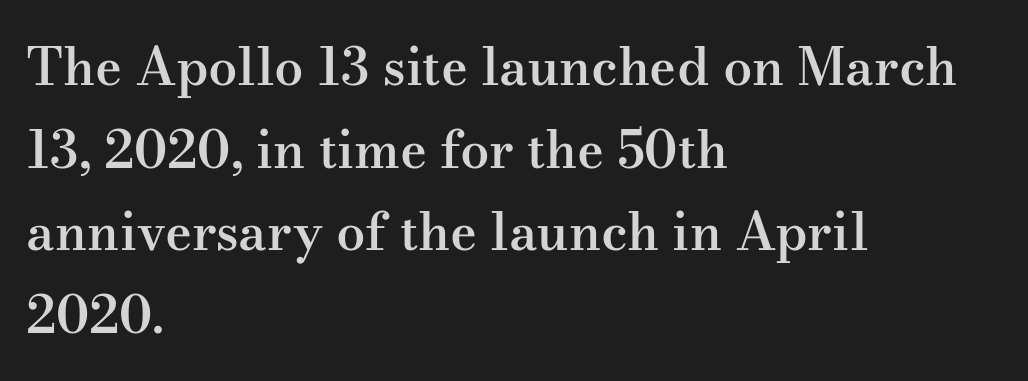
Weight: semibold (demi). The space beneath each line is pristine and unruled. Here the designer chose a conventional face with non-uniform glyph widths. Typographically, this falls in the serif category. Short and long lines alike share a common starting point at left. Each new line begins a customary step beneath the previous one.
